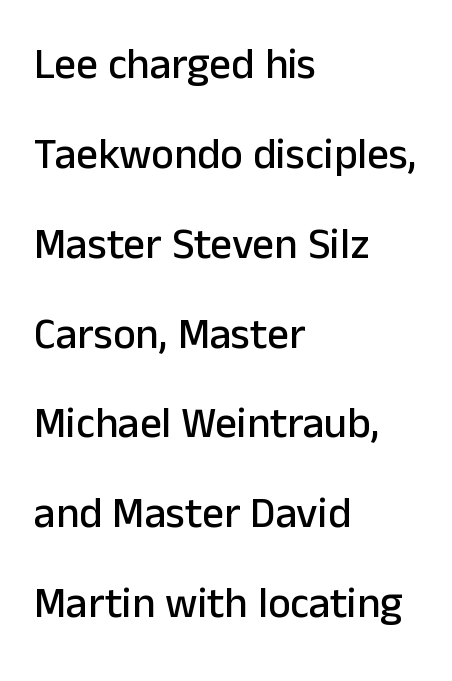
{"serif": "no", "italic": "no", "width": "normal", "stroke_contrast": "low", "x_height": "medium", "monospaced": "no", "underline": "no", "align": "left", "line_spacing": "loose", "line_spacing_ratio": 2.09, "letter_spacing": "normal", "letter_spacing_em": 0.0, "glyph_px": 43}
